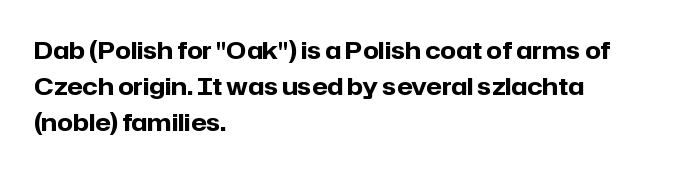
Q: Is the text bold? A: Yes.
Q: Is the text italic (slanted)? A: No, it is upright.
Q: Is the text underlined? A: No.
Q: How is the paragraph aligned? A: Left-aligned.
Q: Is the spacing between letters normal or unusually wide? A: Normal.
Q: Is the spacing between lines tight, normal or loose? A: Normal.
